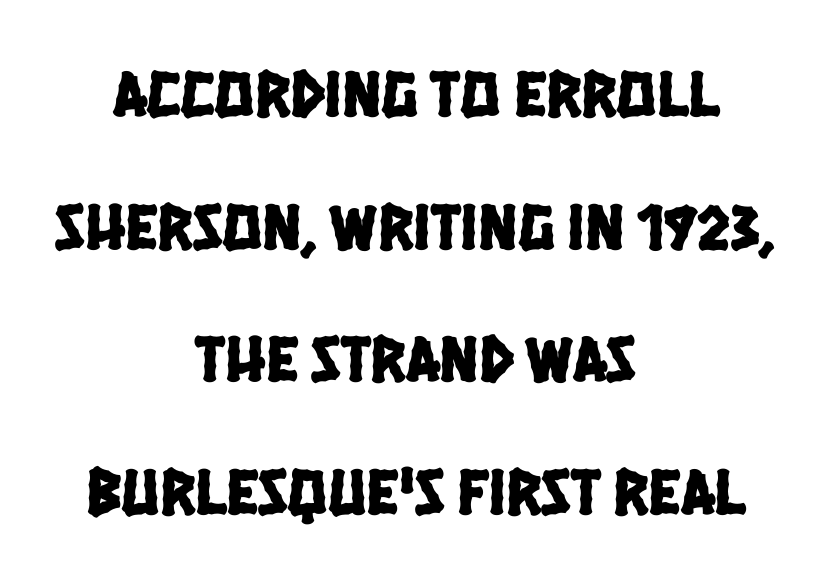
A typesetter would call this leading open, well beyond the default. The space beneath each line is pristine and unruled. This sample has the flowing, uneven cadence of proportional lettering. Tracking here is standard; glyphs follow each other at the usual distance. I'd call this a sans setting — the letters go barefoot.
